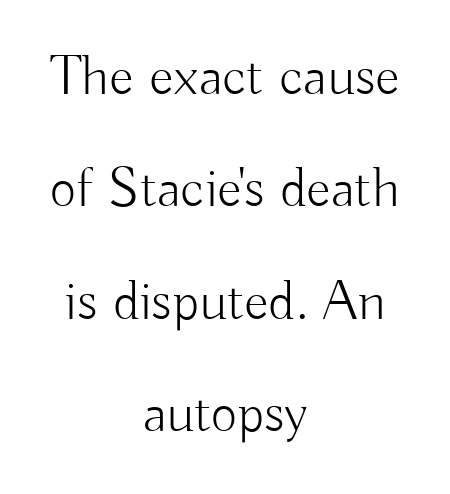
{"serif": "no", "italic": "no", "bold": "no", "weight": "light", "width": "normal", "stroke_contrast": "low", "x_height": "small", "monospaced": "no", "underline": "no", "align": "center", "line_spacing": "loose", "line_spacing_ratio": 1.97, "letter_spacing": "normal", "letter_spacing_em": 0.0, "glyph_px": 57}
